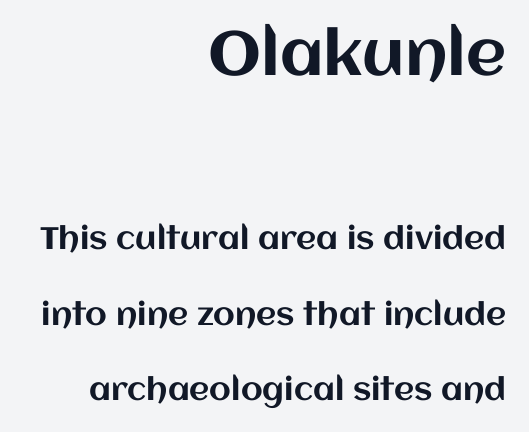
The letters sit at their default tracking, neither squeezed nor spread. You could fit nearly another row in the gap between these rows. The rag falls on the left side of this text block. You could not count columns in this text — the font is proportionally spaced. These two chunks differ in scale, with the top chunk taking the larger measure.
